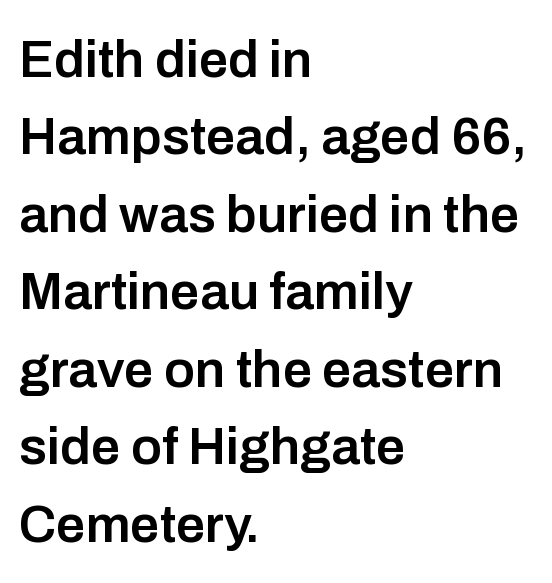
The specimen omits any rule beneath the text block's lines. The lines are quadded left. The block of text has a typical density, with ordinary space between rows. Ascenders rise straight up at ninety degrees.
